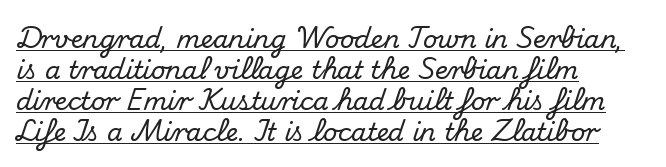
Q: Is the text italic (slanted)? A: Yes.
Q: Is the text underlined? A: Yes.
Q: How is the paragraph aligned? A: Left-aligned.
Q: Is the spacing between letters normal or unusually wide? A: Normal.
